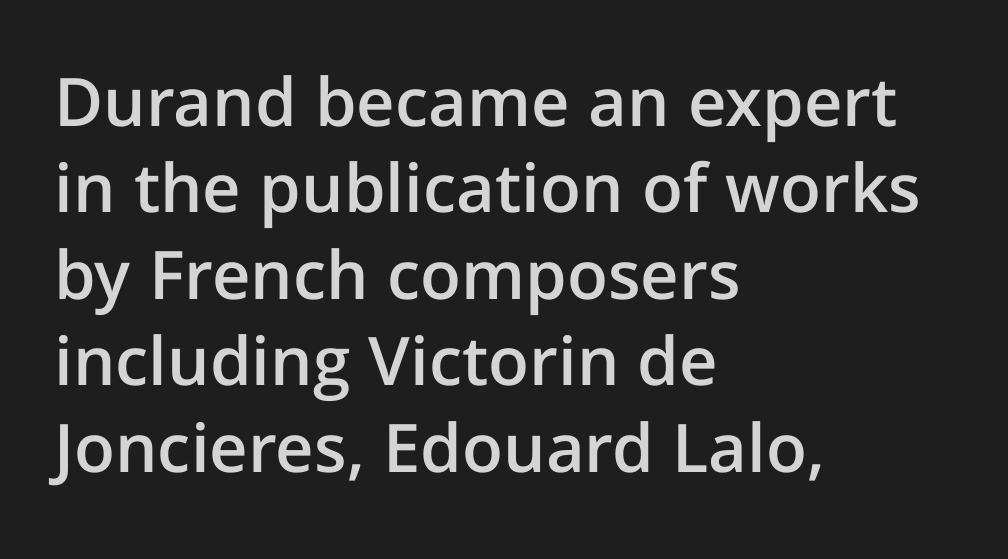
Q: Is the text bold? A: Semi-bold.
Q: Is the text italic (slanted)? A: No, it is upright.
Q: Is the typeface a serif or a sans-serif typeface? A: Sans-serif.
Q: Is the text underlined? A: No.
Q: How is the paragraph aligned? A: Left-aligned.
Q: Is the spacing between letters normal or unusually wide? A: Normal.
Q: Is the spacing between lines tight, normal or loose? A: Normal.
Q: Width (condensed, normal, or wide)? A: Normal.
Q: Stroke contrast? A: Low.
Q: x-height? A: Medium.
Q: Monospaced? A: No.
